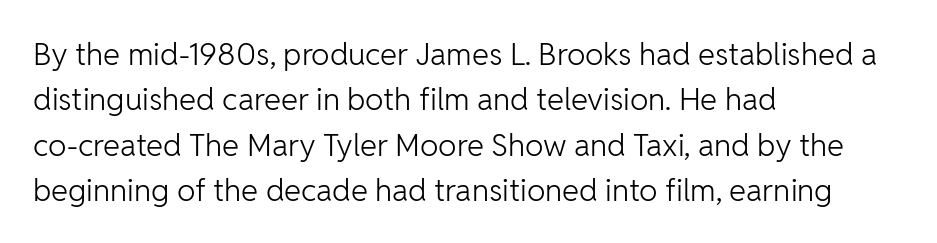
The image shows 31 px light sans-serif type, upright; set left-aligned, normal line spacing (1.46x), normal letter spacing, not underlined; low stroke contrast and a medium x-height.
